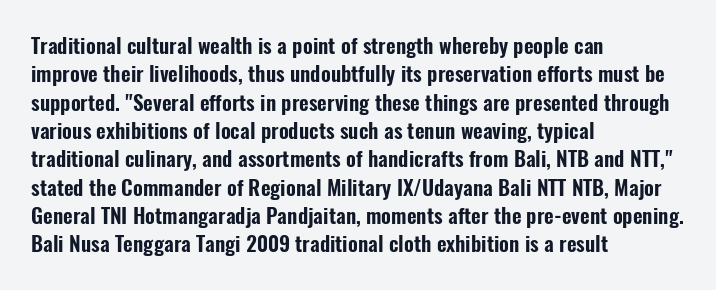
{"italic": "no", "underline": "no", "align": "left", "line_spacing": "normal", "line_spacing_ratio": 1.35, "letter_spacing": "normal", "letter_spacing_em": 0.0, "glyph_px": 21}
